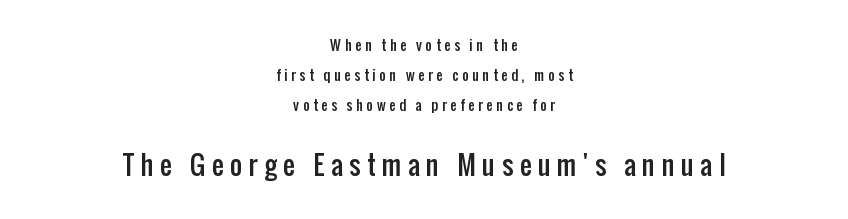
{"italic": "no", "underline": "no", "align": "center", "line_spacing": "loose", "line_spacing_ratio": 2.14, "letter_spacing": "wide", "letter_spacing_em": 0.26, "larger_block": "second", "size_ratio": 1.86, "glyph_px": 26}
